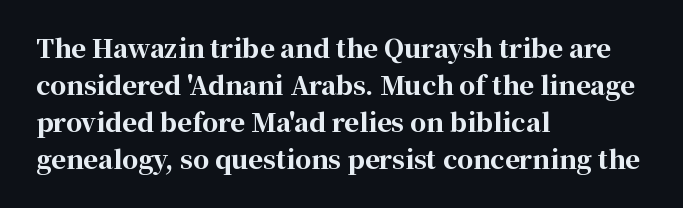
The image shows 25 px bold type, upright; set left-aligned, normal line spacing (1.48x), normal letter spacing, not underlined.
